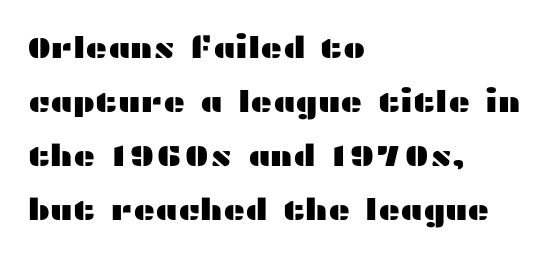
The image shows 30 px wide sans-serif type, upright; set left-aligned, line spacing 1.8x, normal letter spacing, not underlined; medium stroke contrast and a medium x-height.
